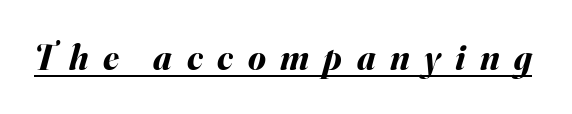
{"italic": "yes", "lean": "right", "slant_degrees": 16, "bold": "yes", "weight": "bold", "width": "normal", "stroke_contrast": "medium", "x_height": "small", "monospaced": "no", "underline": "yes", "letter_spacing": "wide", "letter_spacing_em": 0.4, "glyph_px": 36}
